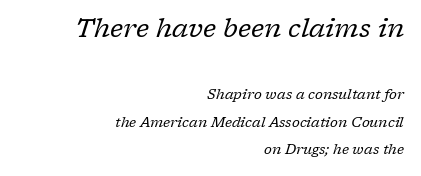
Which margin do the lines hug? The right one — the left edge is uneven. The area under the type is left untouched. The glyphs look as if they've been sheared to an angle. The rendering shrinks the type as you move from the upper chunk to the lower. You could call the tracking neutral — neither tight nor loose. Honestly, the rows look like they've been pulled way apart.
